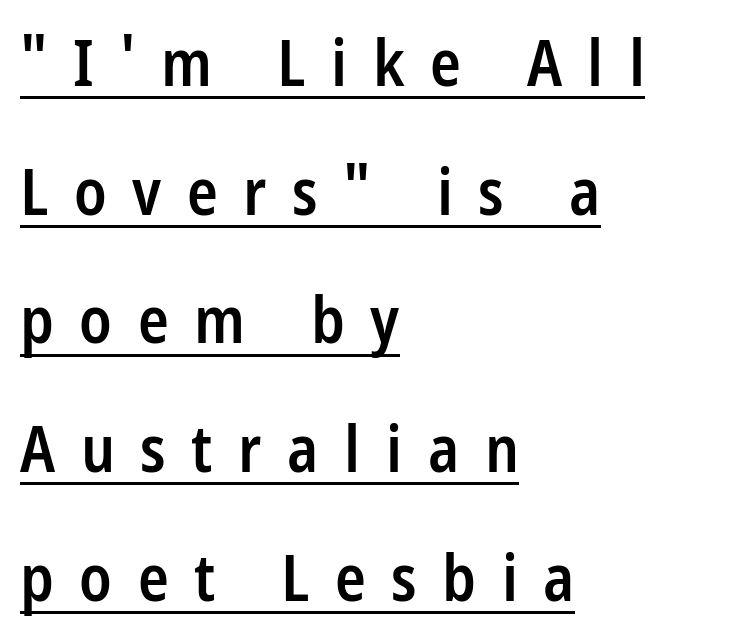
Students, this is semibold: more ink than regular, less than bold. How are the letters spaced? Widely, with obvious added tracking. The passage shown is underscored from start to finish. Whoever set this chose breathing room over compactness in the vertical rhythm. This sample uses a sans-serif face.
